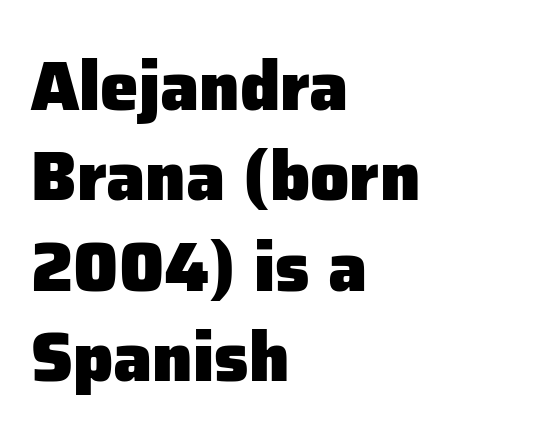
Q: Is the text bold? A: Yes.
Q: Is the text italic (slanted)? A: No, it is upright.
Q: Is the typeface a serif or a sans-serif typeface? A: Sans-serif.
Q: Is the text underlined? A: No.
Q: How is the paragraph aligned? A: Left-aligned.
Q: Is the spacing between letters normal or unusually wide? A: Normal.
Q: Is the spacing between lines tight, normal or loose? A: Normal.
Q: Width (condensed, normal, or wide)? A: Normal.
Q: Stroke contrast? A: Low.
Q: x-height? A: Medium.
Q: Monospaced? A: No.
